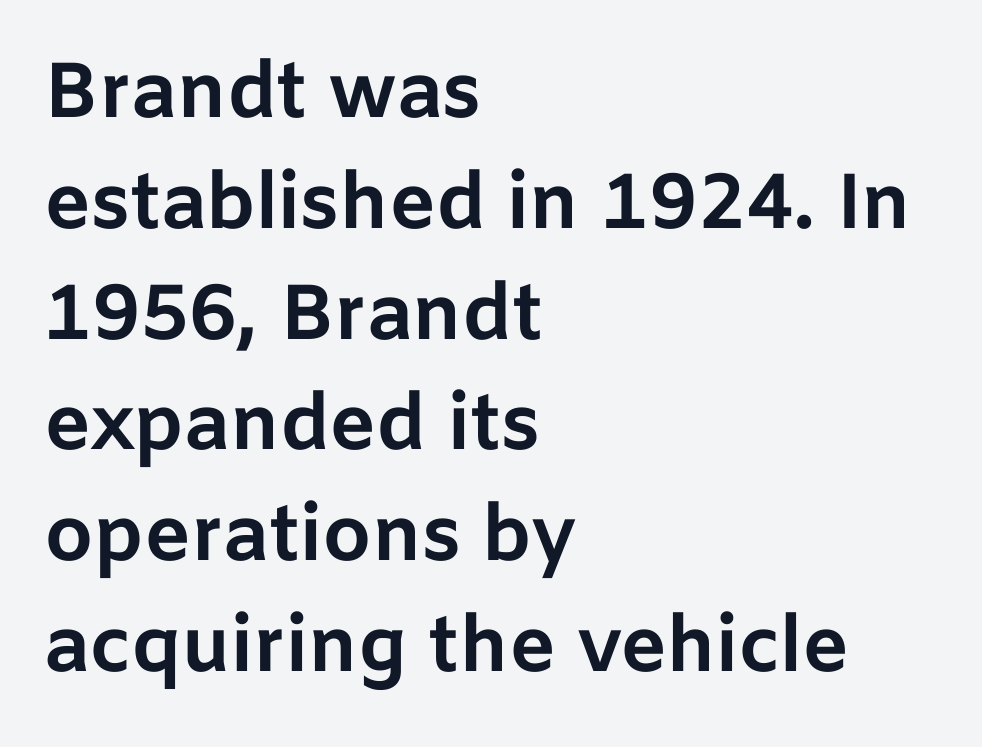
{"serif": "no", "italic": "no", "bold": "yes", "weight": "bold", "width": "normal", "stroke_contrast": "low", "x_height": "medium", "monospaced": "no", "underline": "no", "align": "left", "line_spacing": "normal", "line_spacing_ratio": 1.42, "letter_spacing": "normal", "letter_spacing_em": 0.0, "glyph_px": 78}
